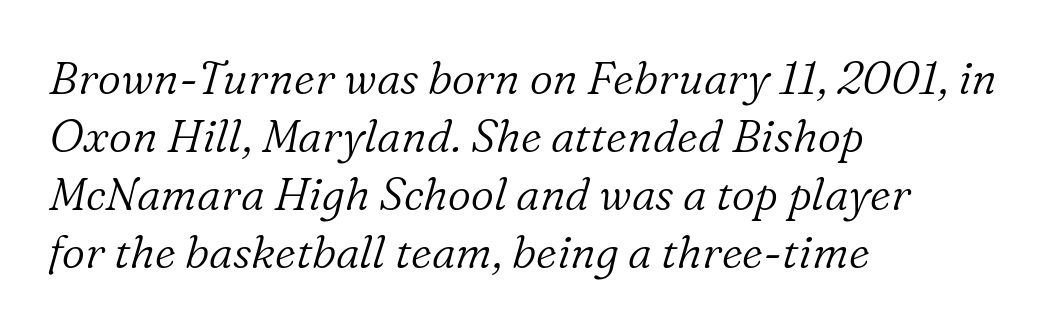
This sample uses plain, unmodified letter spacing. Each new line begins a customary step beneath the previous one. Stroke terminals: seriffed. In terms of posture, this sample is oblique. The cut favours lightness, reaching ordinary text weight at its darkest. These lines are rendered in a variable-pitch font.
